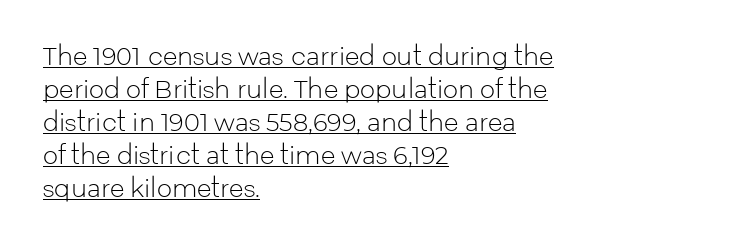
{"italic": "no", "bold": "no", "underline": "yes", "align": "left", "line_spacing": "normal", "line_spacing_ratio": 1.38, "letter_spacing": "normal", "letter_spacing_em": 0.0, "glyph_px": 24}
